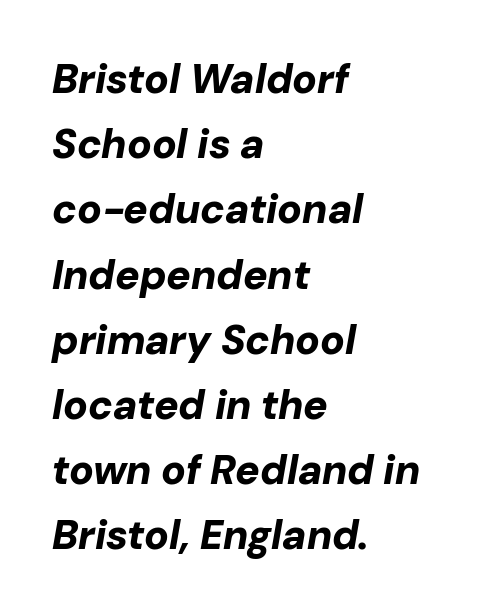
Q: Is the text bold? A: Yes.
Q: Is the text italic (slanted)? A: Yes, it leans right by about 10 degrees.
Q: Is the text underlined? A: No.
Q: How is the paragraph aligned? A: Left-aligned.
Q: Is the spacing between letters normal or unusually wide? A: Normal.
Q: Is the spacing between lines tight, normal or loose? A: Normal.
Q: Width (condensed, normal, or wide)? A: Normal.
Q: Stroke contrast? A: Low.
Q: x-height? A: Medium.
Q: Monospaced? A: No.
